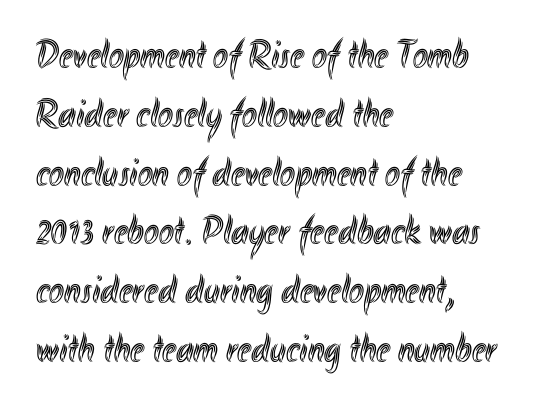
{"width": "condensed", "x_height": "small", "monospaced": "no", "underline": "no", "align": "left", "line_spacing": "normal", "line_spacing_ratio": 1.47, "letter_spacing": "normal", "letter_spacing_em": 0.0, "glyph_px": 40}
